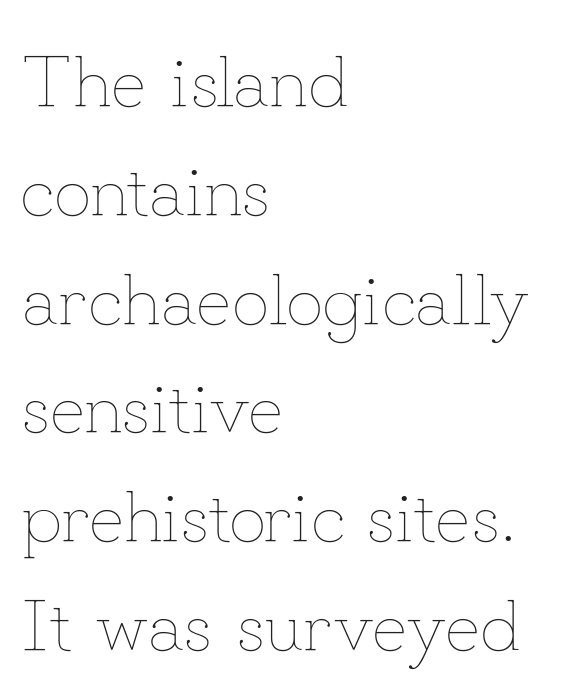
Q: Is the text bold? A: No.
Q: Is the text italic (slanted)? A: No, it is upright.
Q: Is the text underlined? A: No.
Q: How is the paragraph aligned? A: Left-aligned.
Q: Is the spacing between letters normal or unusually wide? A: Normal.
Q: Is the spacing between lines tight, normal or loose? A: Normal.
Q: Width (condensed, normal, or wide)? A: Normal.
Q: Stroke contrast? A: Low.
Q: x-height? A: Small.
Q: Monospaced? A: No.
